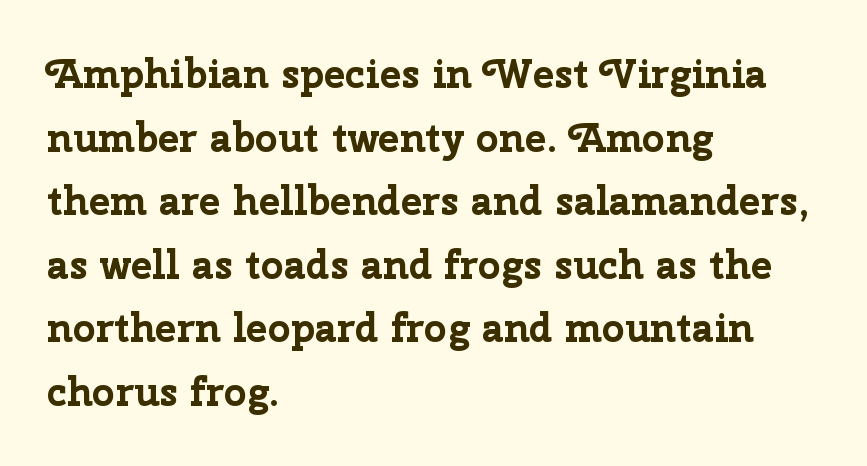
{"serif": "no", "italic": "no", "bold": "yes", "weight": "bold", "width": "normal", "stroke_contrast": "low", "x_height": "medium", "monospaced": "no", "underline": "no", "align": "left", "line_spacing": "normal", "line_spacing_ratio": 1.59, "letter_spacing": "normal", "letter_spacing_em": 0.0, "glyph_px": 40}
